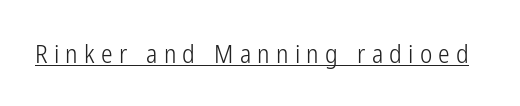
The image shows 26 px text type, upright; set unusually wide letter spacing (+0.24 em), underlined.
